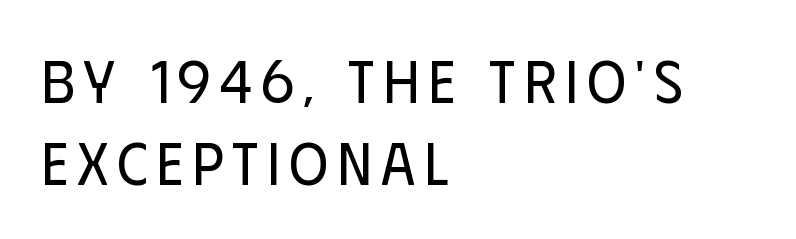
The image shows 60 px regular-weight, condensed sans-serif type, upright; set left-aligned, normal line spacing (1.37x), not underlined; low stroke contrast and a large x-height.
